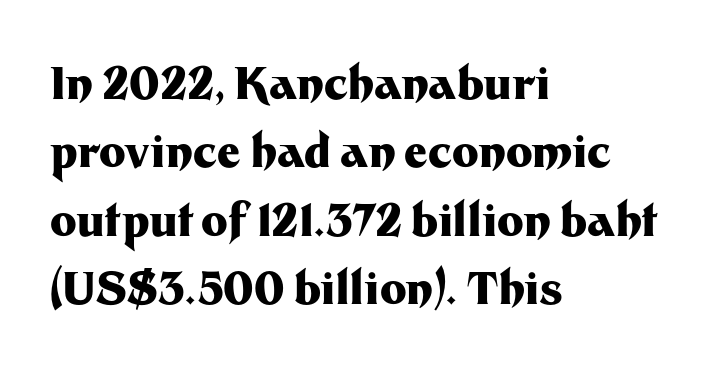
Q: Is the text bold? A: Yes.
Q: Is the text italic (slanted)? A: No, it is upright.
Q: Is the typeface a serif or a sans-serif typeface? A: Sans-serif.
Q: Is the text underlined? A: No.
Q: How is the paragraph aligned? A: Left-aligned.
Q: Is the spacing between letters normal or unusually wide? A: Normal.
Q: Is the spacing between lines tight, normal or loose? A: Normal.
Q: Width (condensed, normal, or wide)? A: Normal.
Q: Stroke contrast? A: Medium.
Q: x-height? A: Medium.
Q: Monospaced? A: No.
